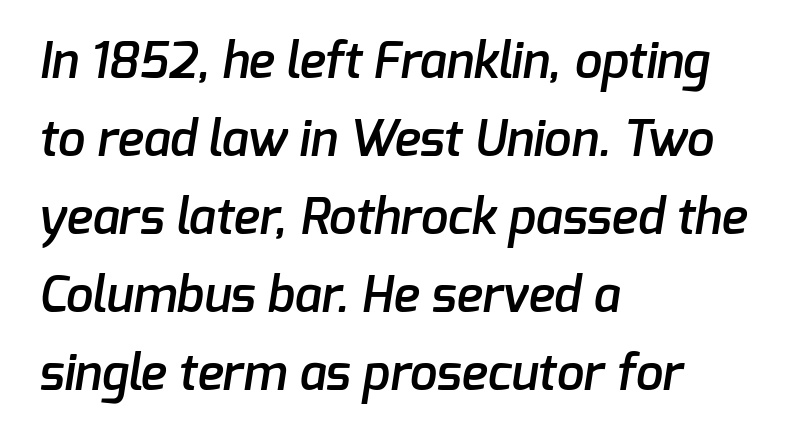
Q: Is the text bold? A: Semi-bold.
Q: Is the typeface a serif or a sans-serif typeface? A: Sans-serif.
Q: Is the text underlined? A: No.
Q: How is the paragraph aligned? A: Left-aligned.
Q: Is the spacing between letters normal or unusually wide? A: Normal.
Q: Is the spacing between lines tight, normal or loose? A: Normal.
Q: Width (condensed, normal, or wide)? A: Normal.
Q: Stroke contrast? A: Low.
Q: x-height? A: Medium.
Q: Monospaced? A: No.
